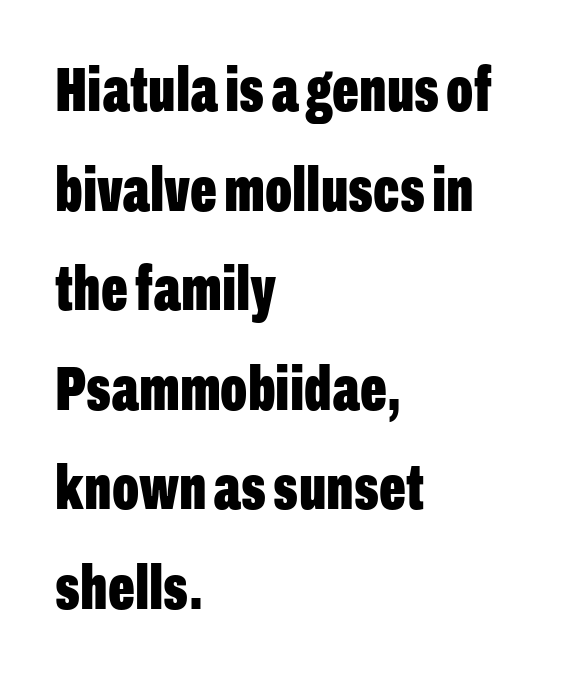
The image shows 63 px bold, condensed sans-serif type, upright; set left-aligned, normal line spacing (1.58x), normal letter spacing, not underlined; low stroke contrast and a medium x-height.
